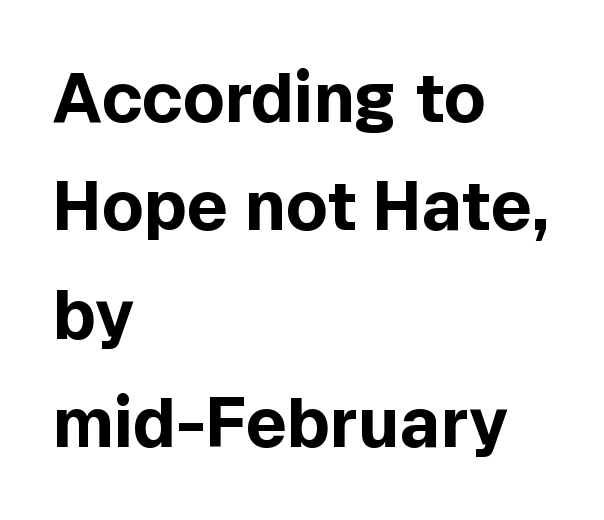
The image shows 69 px bold sans-serif type, upright; set left-aligned, normal line spacing (1.57x), normal letter spacing, not underlined; a medium x-height.
